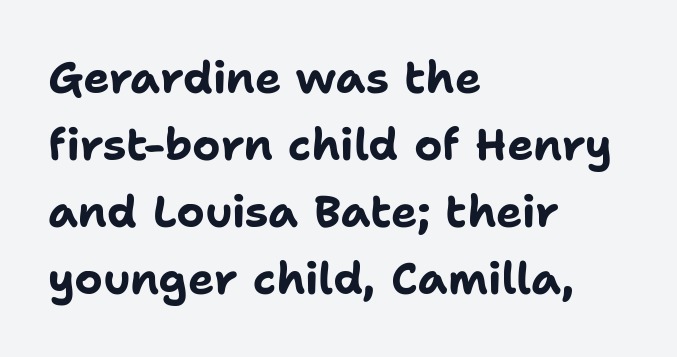
{"serif": "no", "italic": "no", "bold": "yes", "weight": "bold", "width": "normal", "stroke_contrast": "low", "x_height": "medium", "monospaced": "no", "underline": "no", "align": "left", "line_spacing": "normal", "line_spacing_ratio": 1.52, "letter_spacing": "normal", "letter_spacing_em": 0.0, "glyph_px": 44}
